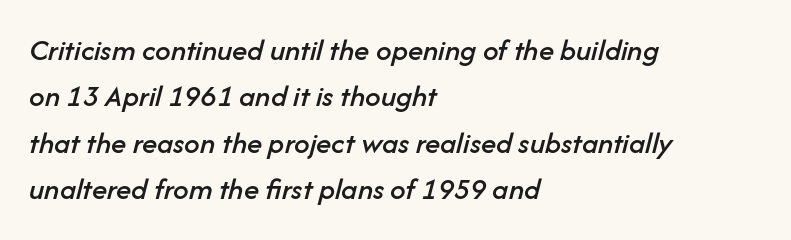
Short and long lines alike share a common starting point at left. Does extra space separate the letters? No, they use regular spacing. The string is rendered with underlining switched off. The passage shown is typed in a proportional face where columns would drift. The rows are spaced the way most documents space them.
